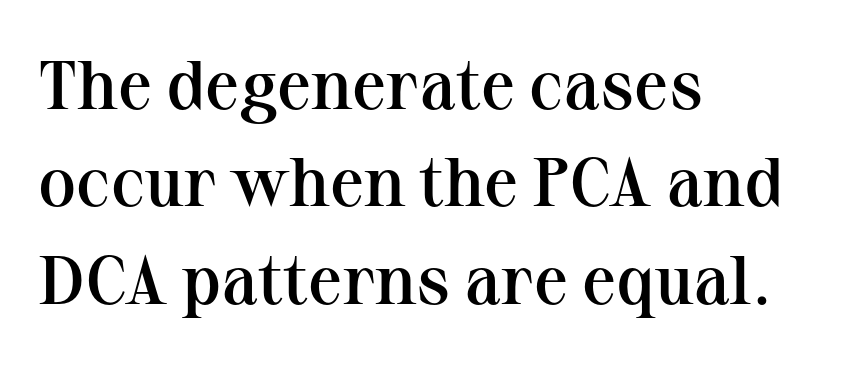
{"serif": "yes", "italic": "no", "bold": "semi", "weight": "semibold", "width": "normal", "stroke_contrast": "medium", "x_height": "medium", "monospaced": "no", "underline": "no", "align": "left", "line_spacing": "normal", "line_spacing_ratio": 1.41, "letter_spacing": "normal", "letter_spacing_em": 0.0, "glyph_px": 69}
